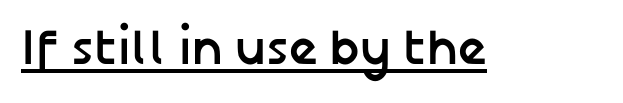
This sample uses a sans-serif face. Spacing verdict: proportional, widths tailored to each character. There is no visible air inserted between adjacent glyphs. This is roman type, the default non-slanted kind.
